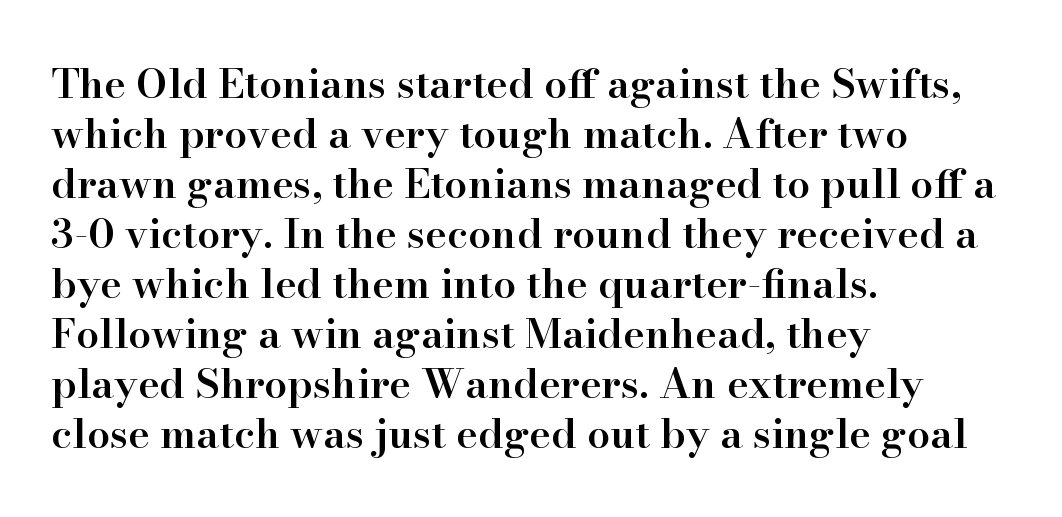
Q: Is the text bold? A: Semi-bold.
Q: Is the text italic (slanted)? A: No, it is upright.
Q: Is the typeface a serif or a sans-serif typeface? A: Serif.
Q: Is the text underlined? A: No.
Q: How is the paragraph aligned? A: Left-aligned.
Q: Is the spacing between letters normal or unusually wide? A: Normal.
Q: Width (condensed, normal, or wide)? A: Normal.
Q: Stroke contrast? A: High.
Q: x-height? A: Small.
Q: Monospaced? A: No.
